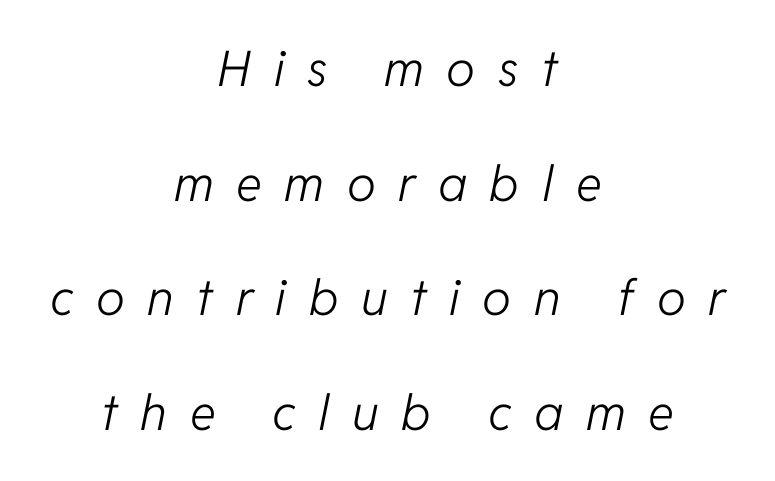
The image shows 49 px light type, italic (leaning right); set centered, loose line spacing (2.34x), unusually wide letter spacing (+0.46 em), not underlined; low stroke contrast and a medium x-height.
